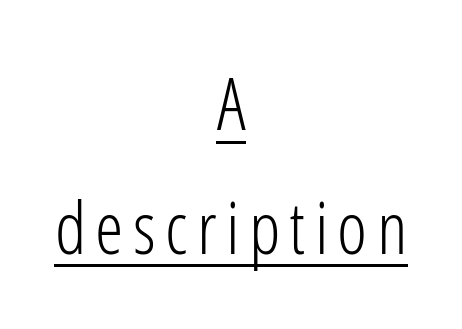
{"serif": "no", "italic": "no", "bold": "no", "weight": "light", "width": "condensed", "stroke_contrast": "low", "x_height": "medium", "monospaced": "no", "underline": "yes", "align": "center", "line_spacing_ratio": 1.72, "glyph_px": 72}
